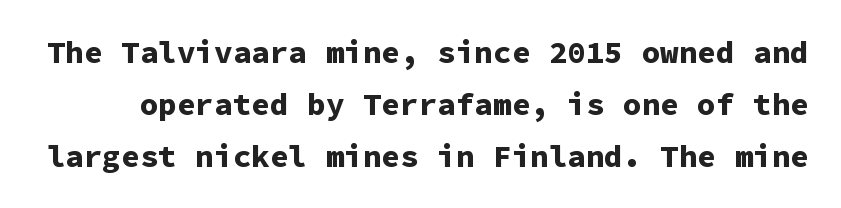
The image shows 31 px bold sans-serif type, upright, monospaced; set normal line spacing (1.67x), normal letter spacing, not underlined; low stroke contrast and a medium x-height.
